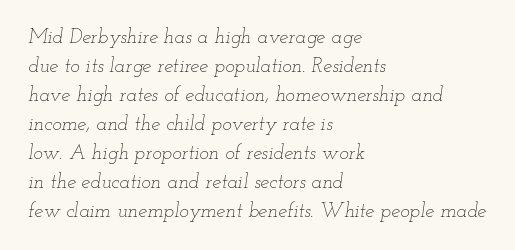
Q: Is the text bold? A: No.
Q: Is the text italic (slanted)? A: Yes, it leans right by about 12 degrees.
Q: Is the text underlined? A: No.
Q: How is the paragraph aligned? A: Left-aligned.
Q: Is the spacing between letters normal or unusually wide? A: Normal.
Q: Is the spacing between lines tight, normal or loose? A: Normal.
